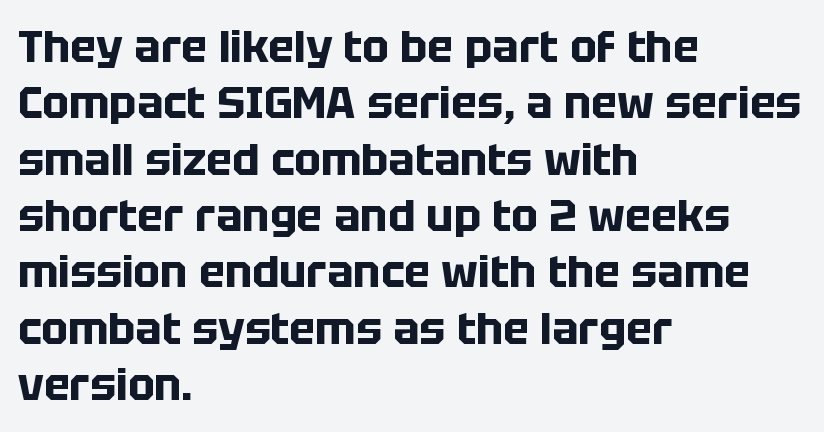
Q: Is the text bold? A: Yes.
Q: Is the text italic (slanted)? A: No, it is upright.
Q: Is the typeface a serif or a sans-serif typeface? A: Sans-serif.
Q: Is the text underlined? A: No.
Q: How is the paragraph aligned? A: Left-aligned.
Q: Is the spacing between letters normal or unusually wide? A: Normal.
Q: Is the spacing between lines tight, normal or loose? A: Normal.
Q: Width (condensed, normal, or wide)? A: Normal.
Q: Stroke contrast? A: Low.
Q: x-height? A: Large.
Q: Monospaced? A: No.
